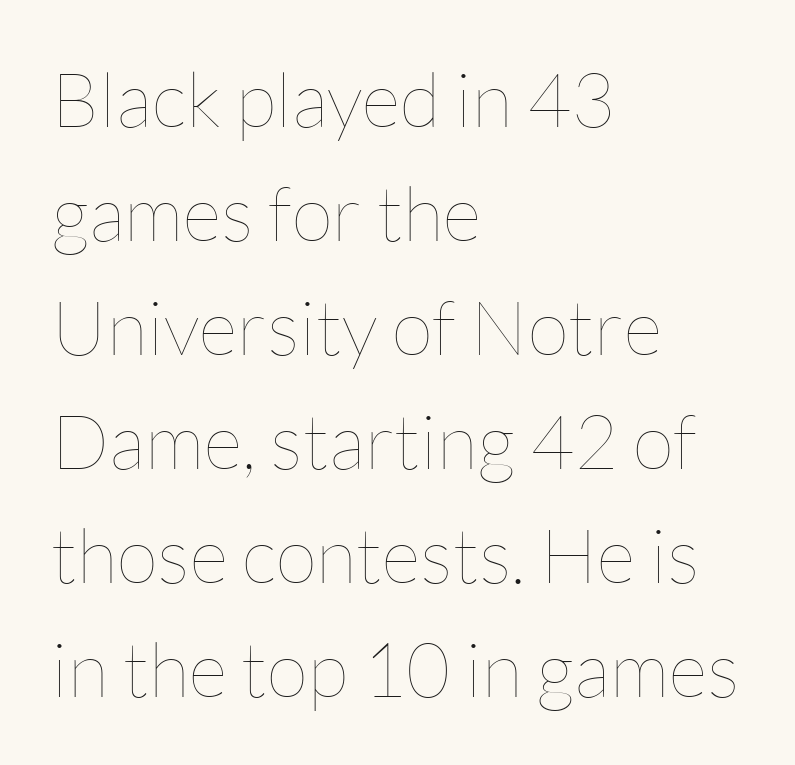
The image shows 76 px thin type, upright; set left-aligned, normal line spacing (1.5x), normal letter spacing, not underlined; low stroke contrast and a medium x-height.
